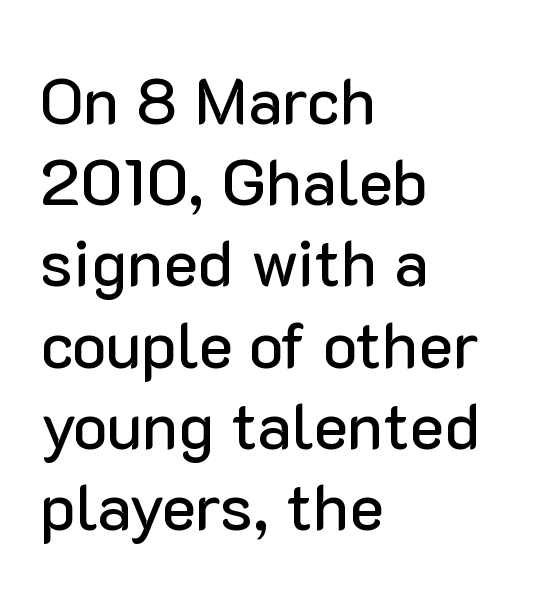
The image shows 65 px sans-serif type, upright; set left-aligned, normal line spacing (1.25x), normal letter spacing, not underlined; low stroke contrast and a medium x-height.
